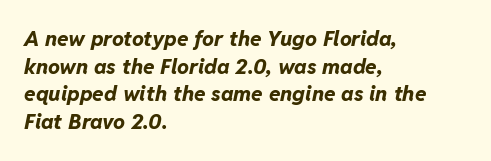
Q: Is the text bold? A: Yes.
Q: Is the text italic (slanted)? A: Yes, it leans right by about 11 degrees.
Q: Is the text underlined? A: No.
Q: How is the paragraph aligned? A: Left-aligned.
Q: Is the spacing between letters normal or unusually wide? A: Normal.
Q: Is the spacing between lines tight, normal or loose? A: Normal.
